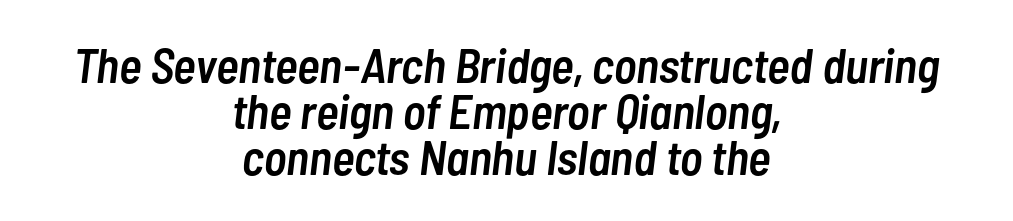
Q: Is the text bold? A: Semi-bold.
Q: Is the text italic (slanted)? A: Yes, it leans right by about 7 degrees.
Q: Is the text underlined? A: No.
Q: How is the paragraph aligned? A: Centered.
Q: Is the spacing between letters normal or unusually wide? A: Normal.
Q: Is the spacing between lines tight, normal or loose? A: Tight.
Q: Width (condensed, normal, or wide)? A: Condensed.
Q: Stroke contrast? A: Low.
Q: x-height? A: Medium.
Q: Monospaced? A: No.
